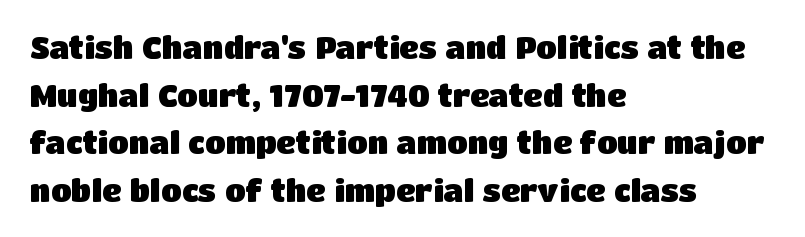
The image shows 30 px heavy sans-serif type, upright; set left-aligned, normal line spacing (1.59x), normal letter spacing, not underlined; low stroke contrast and a large x-height.
